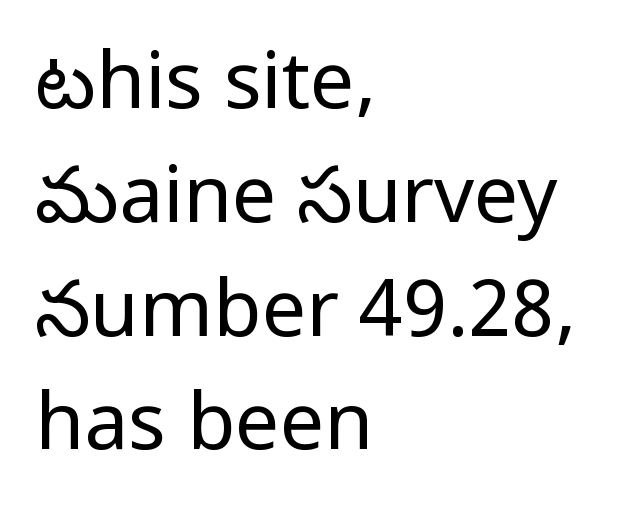
Here the glyphs are tracked normally, forming tight word shapes. Letters rest on an invisible, unmarked baseline. How would I describe the line gaps? Plain and ordinary. Designer's note — italics off, roman on. The setting favours the left margin, as ordinary paragraphs usually do. The text was rendered using a sans face with plain stroke endings.
